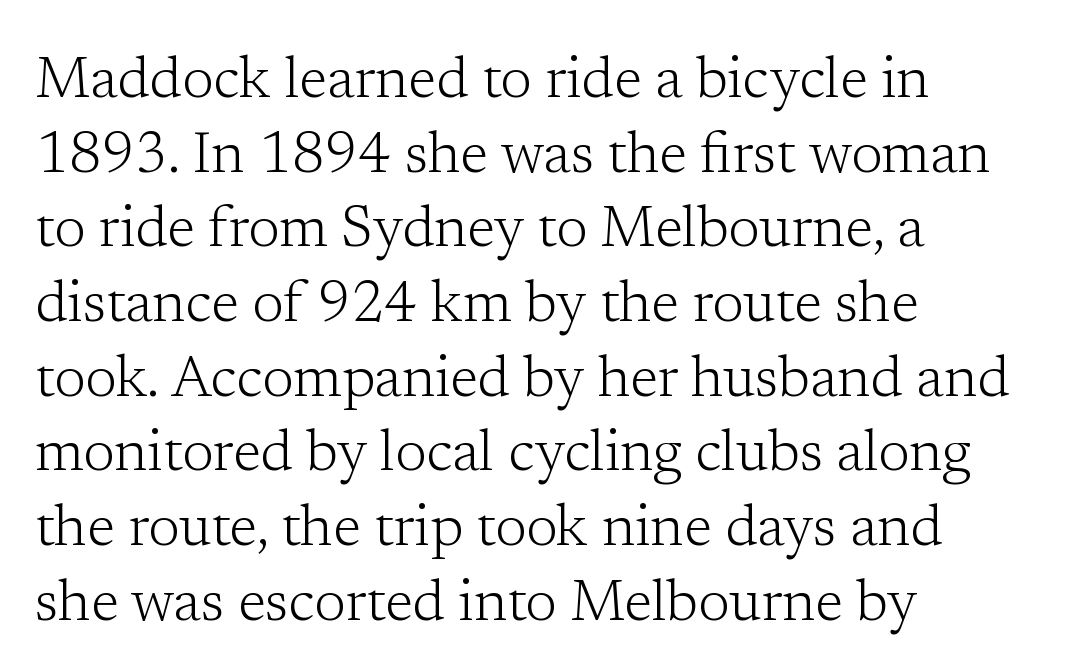
{"serif": "yes", "italic": "no", "bold": "no", "weight": "light", "width": "normal", "stroke_contrast": "low", "x_height": "medium", "monospaced": "no", "underline": "no", "align": "left", "line_spacing": "normal", "line_spacing_ratio": 1.31, "letter_spacing": "normal", "letter_spacing_em": 0.0, "glyph_px": 57}
